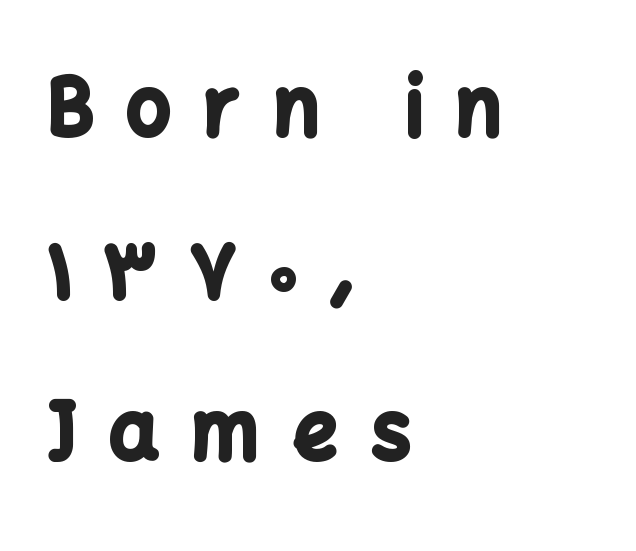
The image shows 78 px bold sans-serif type, upright; set left-aligned, loose line spacing (2.08x), unusually wide letter spacing (+0.43 em), not underlined; low stroke contrast and a medium x-height.
